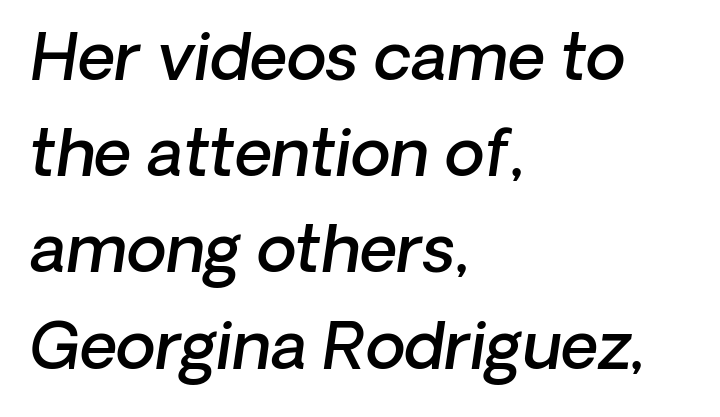
The image shows 65 px semibold sans-serif type; set left-aligned, normal line spacing (1.48x), normal letter spacing, not underlined; low stroke contrast and a medium x-height.
